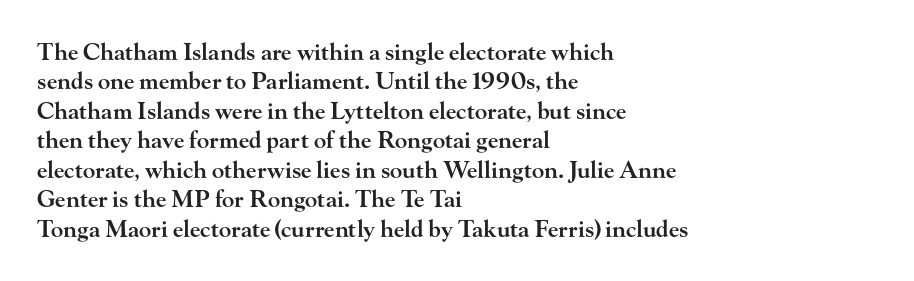
Q: Is the text bold? A: Semi-bold.
Q: Is the text italic (slanted)? A: No, it is upright.
Q: Is the text underlined? A: No.
Q: How is the paragraph aligned? A: Left-aligned.
Q: Is the spacing between letters normal or unusually wide? A: Normal.
Q: Is the spacing between lines tight, normal or loose? A: Normal.
